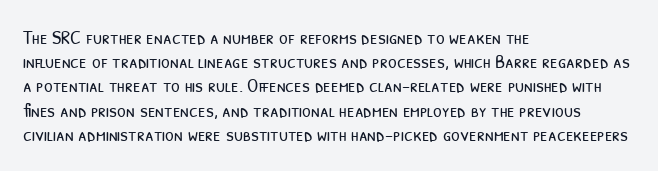
Q: Is the text bold? A: No.
Q: Is the text underlined? A: No.
Q: How is the paragraph aligned? A: Left-aligned.
Q: Is the spacing between letters normal or unusually wide? A: Normal.
